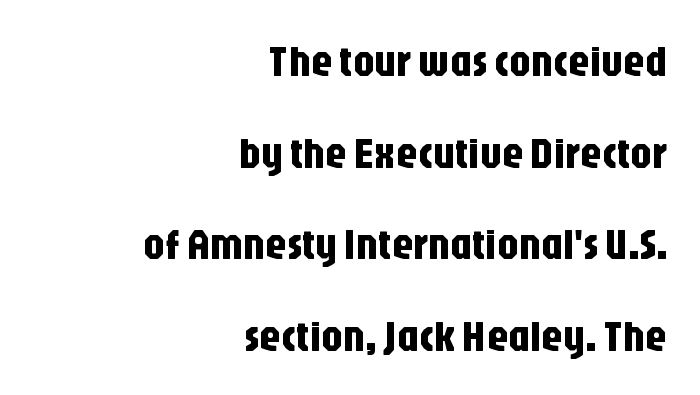
Character widths vary here, with narrow letters taking less room than wide ones. This rendering employs a face without finishing strokes, i.e., a sans-serif. The letterforms sit shoulder to shoulder at normal distance. Plain, unruled lines of type. Interline gaps are noticeably wide in this sample. A flush-right, rag-left setting is used for this passage.
